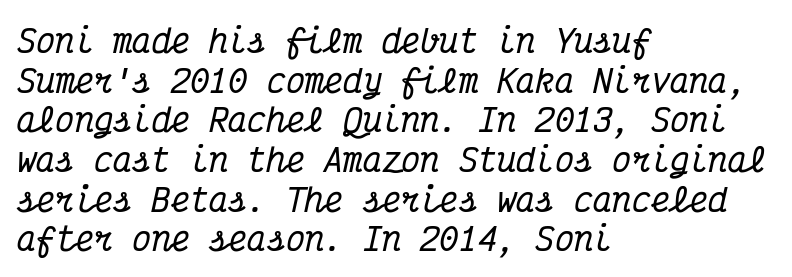
Fixed-width glyphs throughout — classic coding-font behaviour. Any mark beneath the type? The region is blank. All the whitespace from short lines collects on the right. Quick note: italic.
